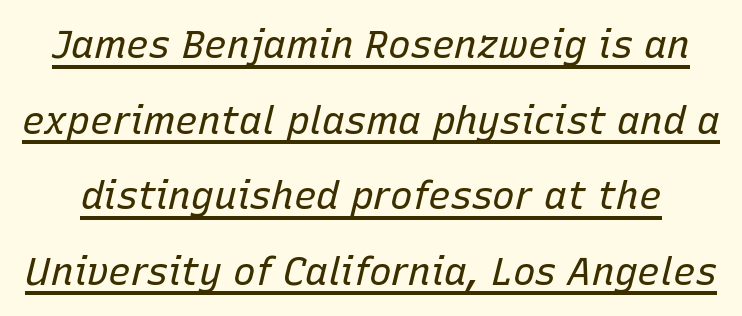
The image shows 38 px regular-weight type, italic (leaning right); set loose line spacing (1.99x), normal letter spacing, underlined; low stroke contrast and a medium x-height.
